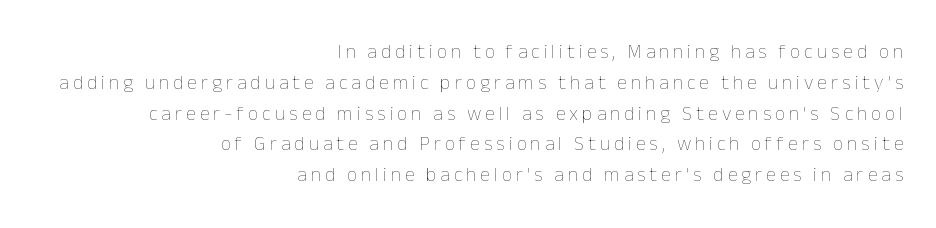
The space between consecutive lines is moderate. Notice how the passage keeps a crisp vertical edge on the right only. This sample uses expanded letter spacing, leaving extra air between glyphs. Descenders hang freely into open space.
